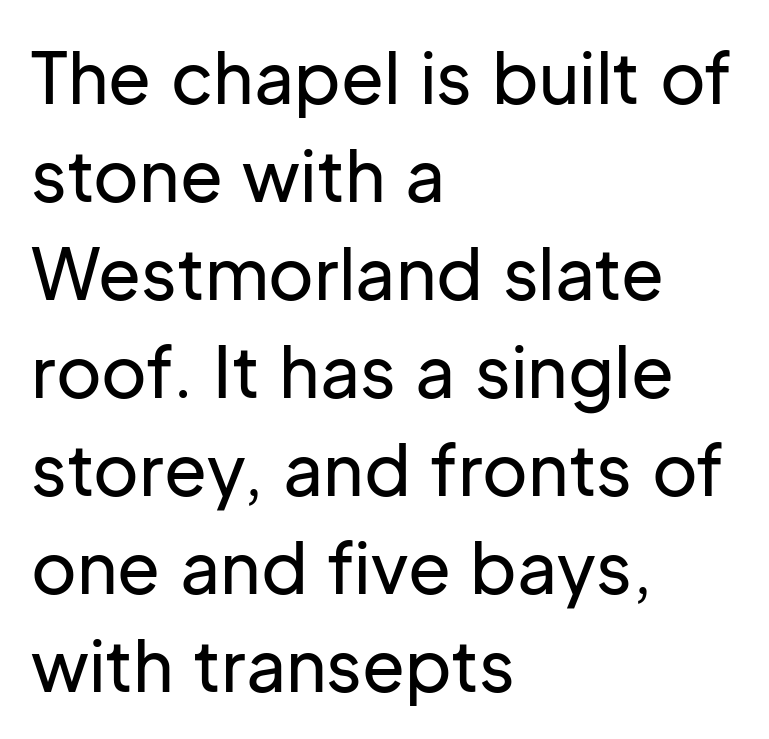
{"serif": "no", "italic": "no", "width": "normal", "stroke_contrast": "low", "x_height": "medium", "monospaced": "no", "underline": "no", "align": "left", "line_spacing": "normal", "line_spacing_ratio": 1.4, "letter_spacing": "normal", "letter_spacing_em": 0.0, "glyph_px": 70}
